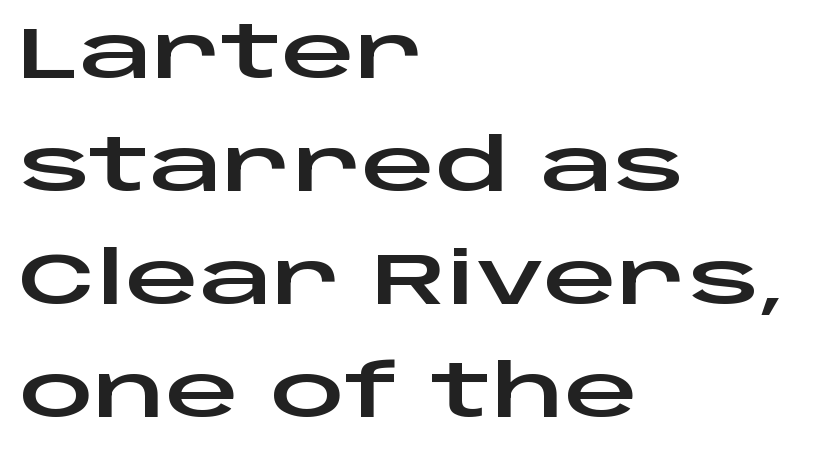
The rendering anchors every line to the left-hand side. The letters stand straight up with perfectly vertical stems. Reading down the column, the eye jumps a familiar distance to each next line. You could not count columns in this text — the font is proportionally spaced.
